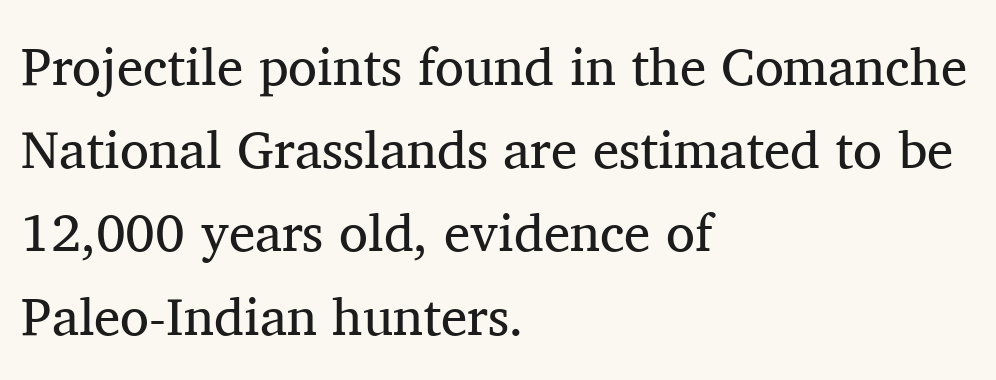
Bare-footed words on every line. The face used here is proportionally spaced, like ordinary book or web type. You could call the tracking neutral — neither tight nor loose. Stroke thickness stays within the range of a standard reading face or lighter. Reading down the column, the eye jumps a familiar distance to each next line. Does the copy run flush right? No — it runs flush left.
